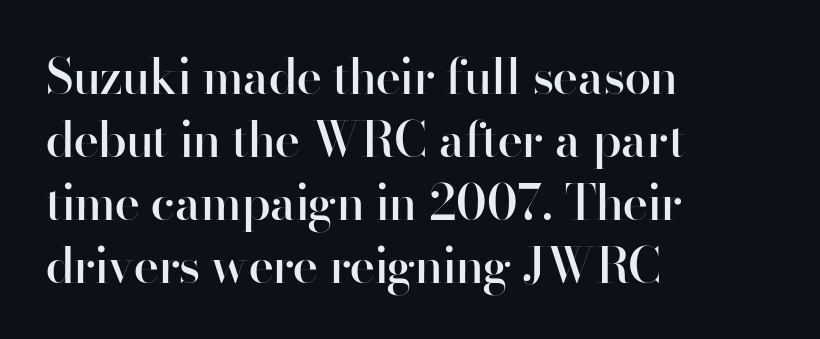
The image shows 48 px semibold sans-serif type, upright; set left-aligned, normal line spacing (1.31x), normal letter spacing, not underlined; high stroke contrast and a small x-height.
